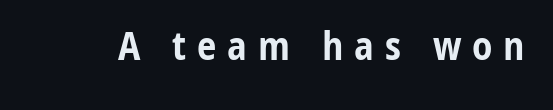
{"serif": "no", "italic": "no", "bold": "yes", "weight": "bold", "width": "condensed", "stroke_contrast": "low", "x_height": "medium", "monospaced": "no", "underline": "no", "letter_spacing": "wide", "letter_spacing_em": 0.28, "glyph_px": 39}
